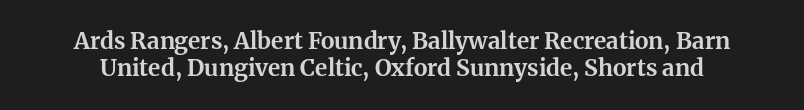
Q: Is the text bold? A: Yes.
Q: Is the text italic (slanted)? A: No, it is upright.
Q: Is the text underlined? A: No.
Q: Is the spacing between letters normal or unusually wide? A: Normal.
